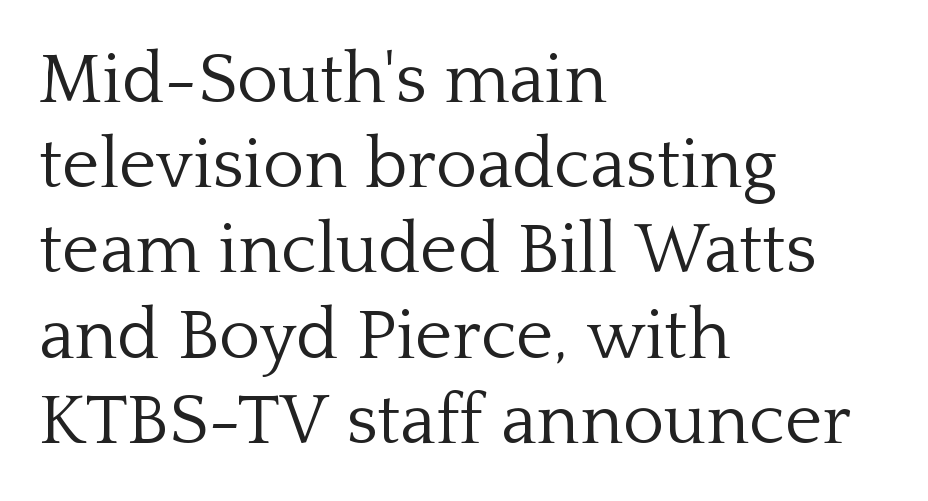
Q: Is the text bold? A: No.
Q: Is the text italic (slanted)? A: No, it is upright.
Q: Is the typeface a serif or a sans-serif typeface? A: Serif.
Q: Is the text underlined? A: No.
Q: How is the paragraph aligned? A: Left-aligned.
Q: Is the spacing between letters normal or unusually wide? A: Normal.
Q: Width (condensed, normal, or wide)? A: Normal.
Q: Stroke contrast? A: Low.
Q: x-height? A: Medium.
Q: Monospaced? A: No.
